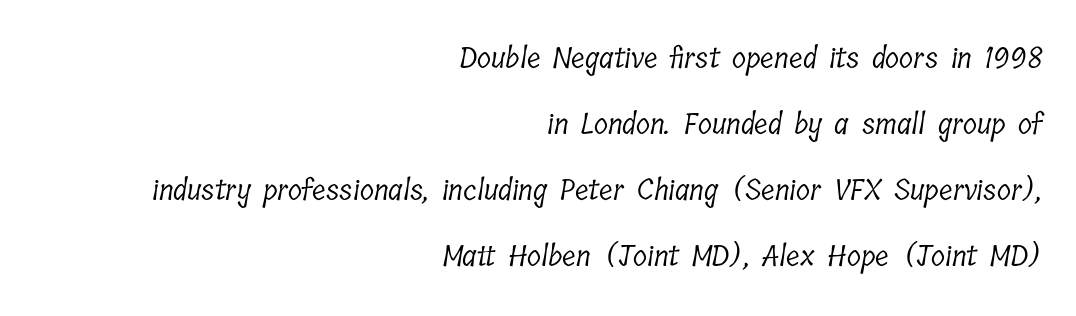
Check the space under the baseline: it is left empty. The passage shown has conventional tracking throughout. Summary of weight: not heavy and not bold. If you drew a ruler down the right edge, every line would touch it. If you measured baseline to baseline, you'd find a long distance. Is this a fixed-width face? No — the glyphs have proportional, varying widths.
